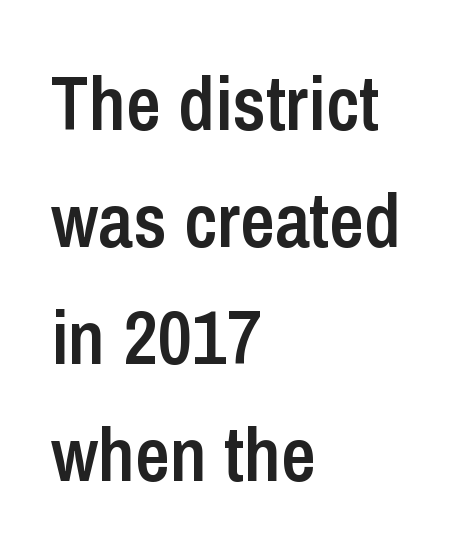
The image shows 76 px semibold, condensed sans-serif type, upright; set left-aligned, normal line spacing (1.54x), normal letter spacing, not underlined; low stroke contrast and a medium x-height.
